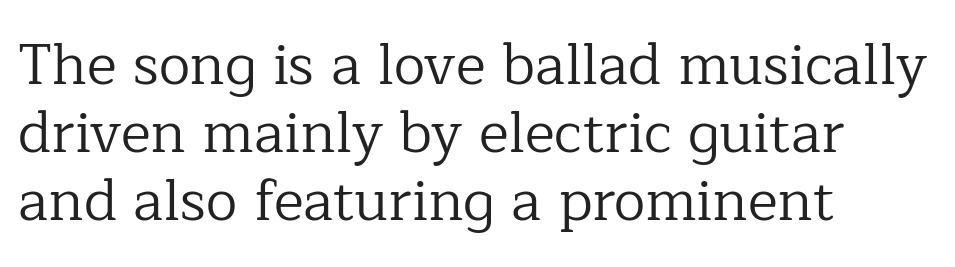
The image shows 57 px regular-weight serif type, upright; set left-aligned, line spacing 1.19x, normal letter spacing, not underlined; low stroke contrast and a medium x-height.
